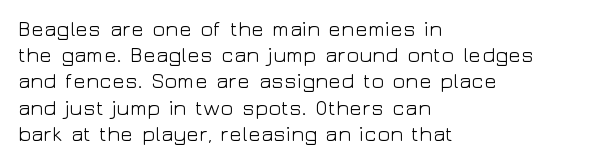
{"italic": "no", "bold": "no", "underline": "no", "align": "left", "line_spacing": "normal", "line_spacing_ratio": 1.25, "letter_spacing": "normal", "letter_spacing_em": 0.0, "glyph_px": 21}
